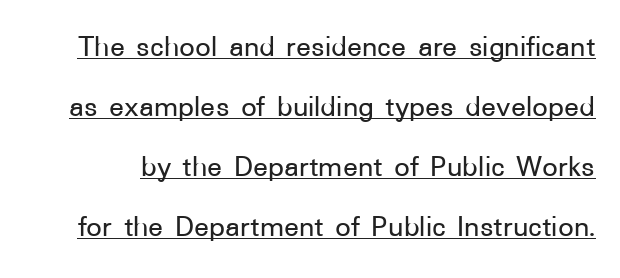
The image shows 31 px sans-serif type, upright; set loose line spacing (1.94x), normal letter spacing, underlined; low stroke contrast and a medium x-height.
